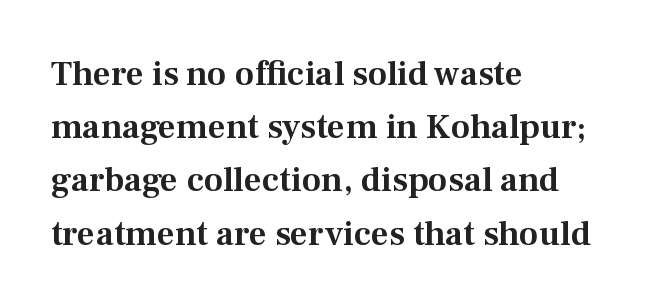
The image shows 35 px serif type, upright; set left-aligned, normal line spacing (1.52x), normal letter spacing, not underlined; medium stroke contrast and a medium x-height.
